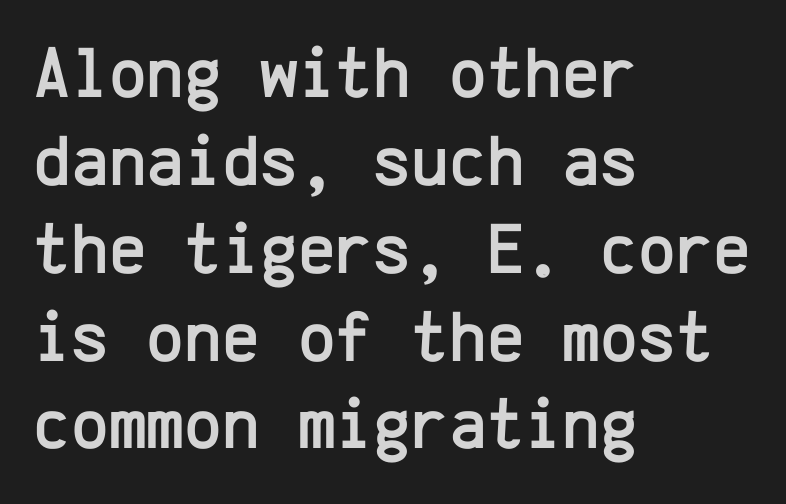
Q: Is the text italic (slanted)? A: No, it is upright.
Q: Is the typeface a serif or a sans-serif typeface? A: Sans-serif.
Q: Is the text underlined? A: No.
Q: How is the paragraph aligned? A: Left-aligned.
Q: Is the spacing between letters normal or unusually wide? A: Normal.
Q: Width (condensed, normal, or wide)? A: Normal.
Q: Stroke contrast? A: Low.
Q: x-height? A: Medium.
Q: Monospaced? A: Yes.
